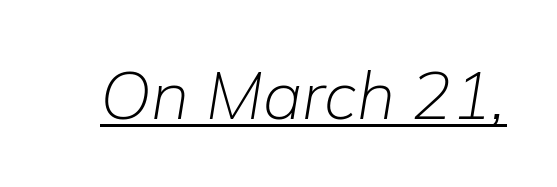
Q: Is the text bold? A: No.
Q: Is the text italic (slanted)? A: Yes, it leans right by about 9 degrees.
Q: Is the text underlined? A: Yes.
Q: Is the spacing between letters normal or unusually wide? A: Normal.
Q: Width (condensed, normal, or wide)? A: Normal.
Q: Stroke contrast? A: Low.
Q: x-height? A: Medium.
Q: Monospaced? A: No.
